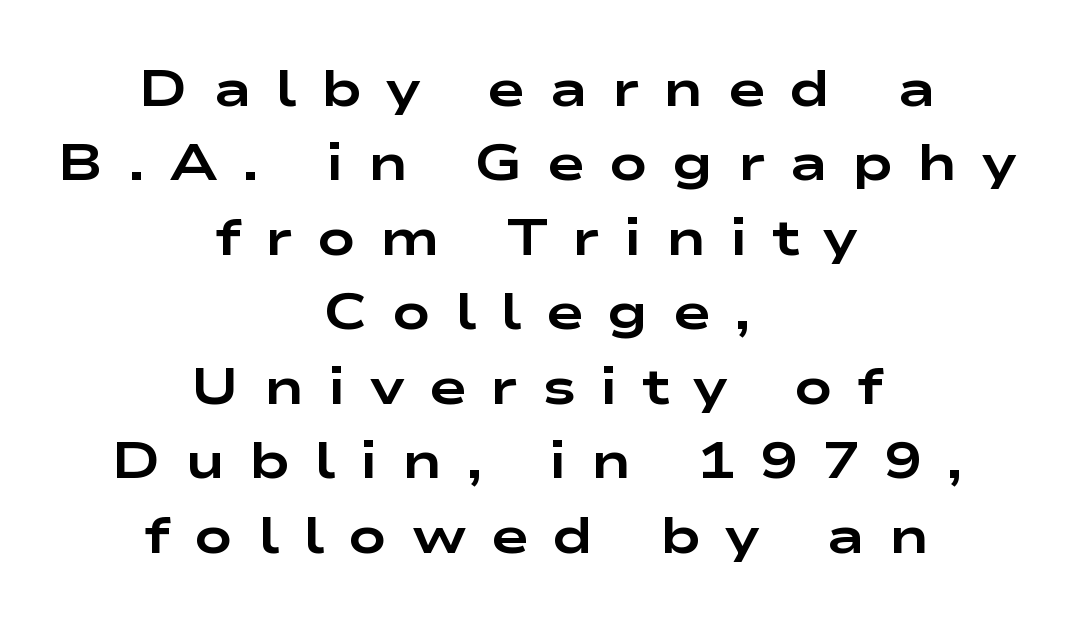
Q: Is the text bold? A: Yes.
Q: Is the text italic (slanted)? A: No, it is upright.
Q: Is the typeface a serif or a sans-serif typeface? A: Sans-serif.
Q: Is the text underlined? A: No.
Q: How is the paragraph aligned? A: Centered.
Q: Is the spacing between letters normal or unusually wide? A: Unusually wide.
Q: Is the spacing between lines tight, normal or loose? A: Normal.
Q: Width (condensed, normal, or wide)? A: Wide.
Q: Stroke contrast? A: Low.
Q: x-height? A: Medium.
Q: Monospaced? A: No.
